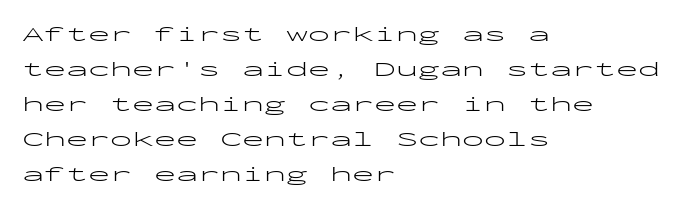
Q: Is the text bold? A: No.
Q: Is the text italic (slanted)? A: No, it is upright.
Q: Is the text underlined? A: No.
Q: How is the paragraph aligned? A: Left-aligned.
Q: Is the spacing between letters normal or unusually wide? A: Normal.
Q: Is the spacing between lines tight, normal or loose? A: Normal.
